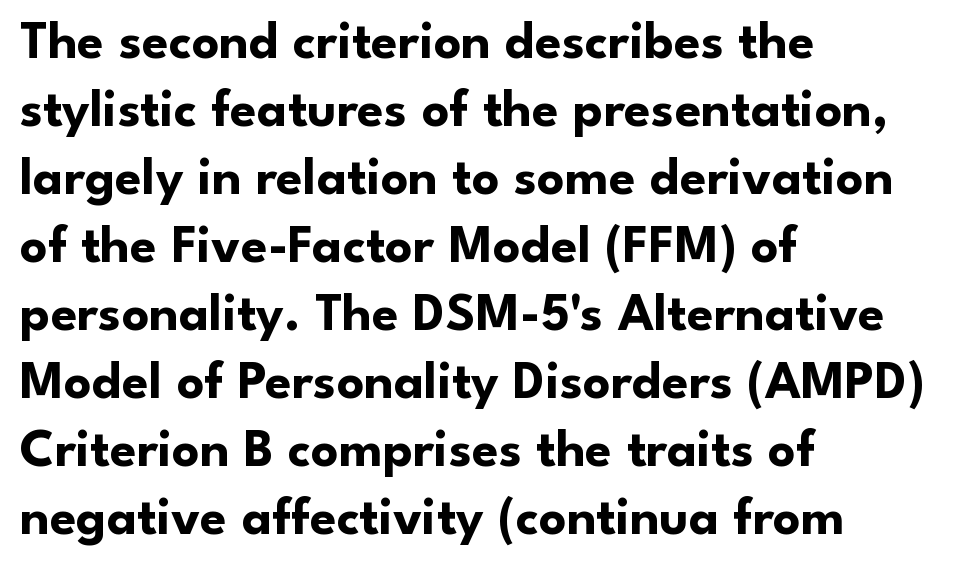
The lettering holds an erect, upright posture throughout. Strokes here are thick enough to call this a true bold. The face used here is rendered with its standard letterfit. Is this a sans? Yes — the strokes have no serifs.
